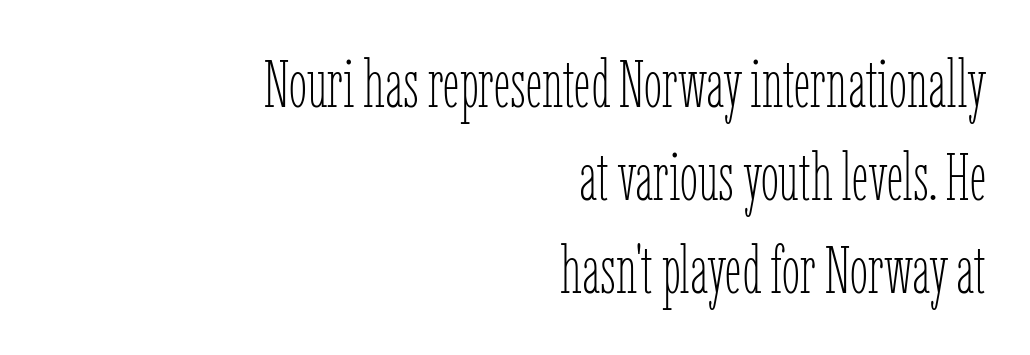
Q: Is the text bold? A: No.
Q: Is the text italic (slanted)? A: No, it is upright.
Q: Is the text underlined? A: No.
Q: How is the paragraph aligned? A: Right-aligned.
Q: Is the spacing between letters normal or unusually wide? A: Normal.
Q: Is the spacing between lines tight, normal or loose? A: Normal.
Q: Width (condensed, normal, or wide)? A: Condensed.
Q: Stroke contrast? A: Low.
Q: x-height? A: Medium.
Q: Monospaced? A: No.
